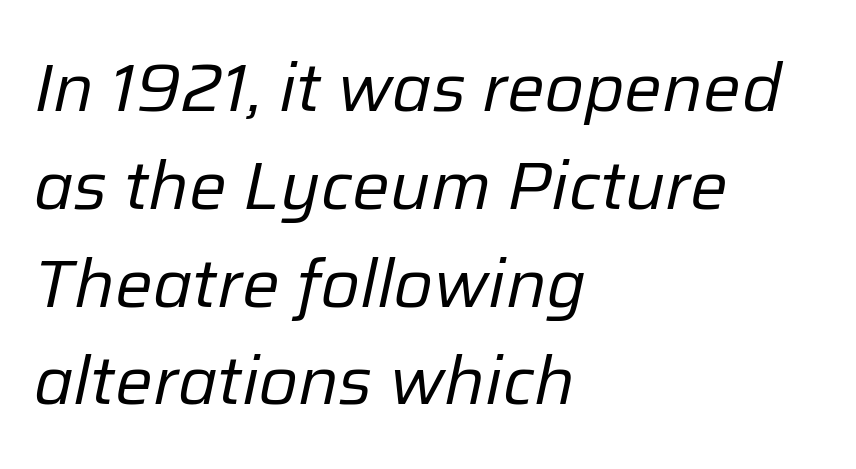
{"italic": "yes", "lean": "right", "slant_degrees": 12, "bold": "no", "weight": "regular", "width": "normal", "stroke_contrast": "low", "x_height": "medium", "monospaced": "no", "underline": "no", "align": "left", "line_spacing": "normal", "line_spacing_ratio": 1.46, "letter_spacing": "normal", "letter_spacing_em": 0.0, "glyph_px": 67}
